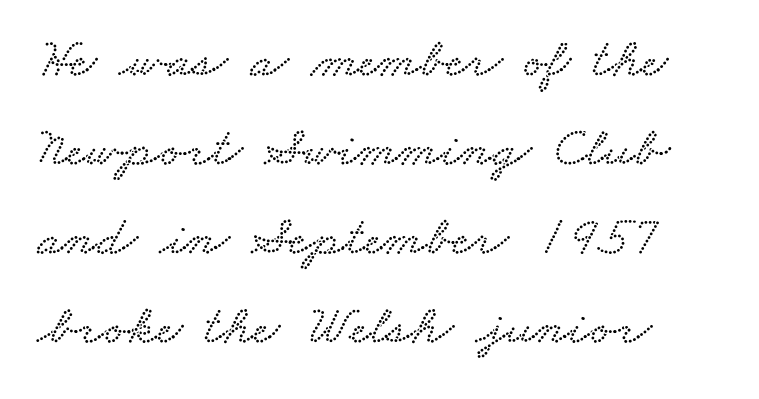
Q: Is the text underlined? A: No.
Q: How is the paragraph aligned? A: Left-aligned.
Q: Is the spacing between letters normal or unusually wide? A: Normal.
Q: Is the spacing between lines tight, normal or loose? A: Normal.
Q: Width (condensed, normal, or wide)? A: Wide.
Q: Stroke contrast? A: Low.
Q: x-height? A: Small.
Q: Monospaced? A: No.
